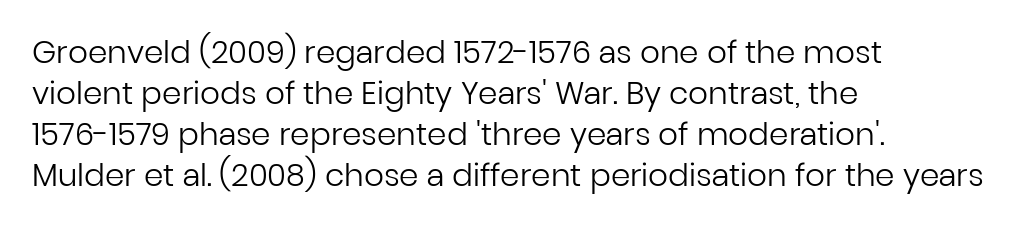
{"serif": "no", "italic": "no", "bold": "no", "weight": "regular", "width": "normal", "stroke_contrast": "low", "x_height": "medium", "monospaced": "no", "underline": "no", "align": "left", "line_spacing": "normal", "line_spacing_ratio": 1.32, "letter_spacing": "normal", "letter_spacing_em": 0.0, "glyph_px": 31}
